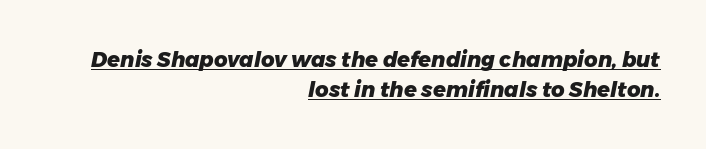
{"italic": "yes", "lean": "right", "slant_degrees": 11, "bold": "yes", "underline": "yes", "align": "right", "line_spacing": "normal", "line_spacing_ratio": 1.42, "letter_spacing": "normal", "letter_spacing_em": 0.0, "glyph_px": 21}
